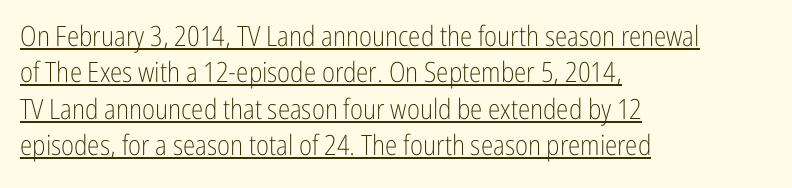
Q: Is the text bold? A: No.
Q: Is the text italic (slanted)? A: No, it is upright.
Q: Is the typeface a serif or a sans-serif typeface? A: Sans-serif.
Q: Is the text underlined? A: Yes.
Q: How is the paragraph aligned? A: Left-aligned.
Q: Is the spacing between letters normal or unusually wide? A: Normal.
Q: Is the spacing between lines tight, normal or loose? A: Normal.
Q: Width (condensed, normal, or wide)? A: Condensed.
Q: Stroke contrast? A: Low.
Q: x-height? A: Medium.
Q: Monospaced? A: No.
